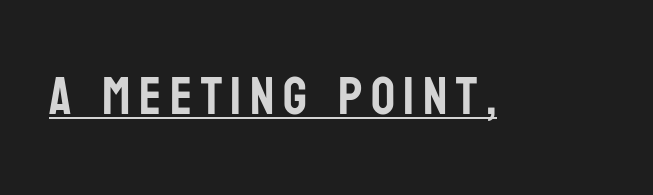
{"serif": "no", "italic": "no", "width": "condensed", "stroke_contrast": "low", "x_height": "large", "monospaced": "no", "underline": "yes", "glyph_px": 53}
